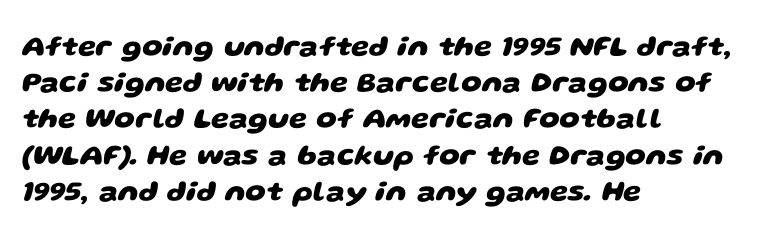
Q: Is the text bold? A: Yes.
Q: Is the typeface a serif or a sans-serif typeface? A: Sans-serif.
Q: Is the text underlined? A: No.
Q: How is the paragraph aligned? A: Left-aligned.
Q: Is the spacing between letters normal or unusually wide? A: Normal.
Q: Is the spacing between lines tight, normal or loose? A: Normal.
Q: Width (condensed, normal, or wide)? A: Wide.
Q: Stroke contrast? A: Low.
Q: x-height? A: Large.
Q: Monospaced? A: No.
